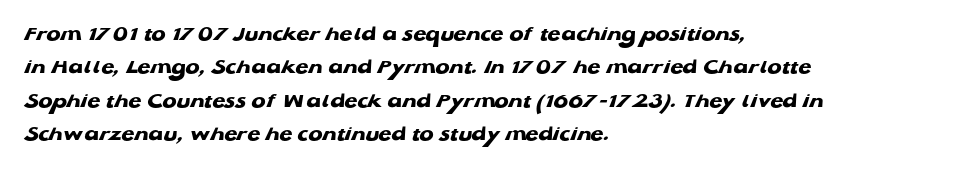
In terms of leading, this rendering sits right in the middle. Check the space under the baseline: it is left empty. What stands out about the letter spacing? Nothing — it is the standard amount. Alignment: flush left. Its strokes are broad and dark, the hallmark of bold type.
